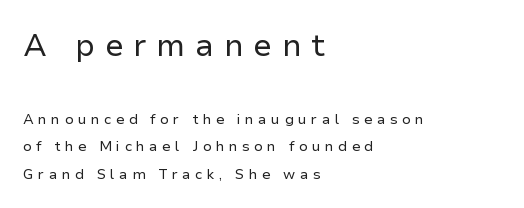
The image shows 31 px regular-weight sans-serif type, upright; set left-aligned, loose line spacing (1.97x), unusually wide letter spacing (+0.31 em), not underlined; the first (top) block is 2.21x larger; low stroke contrast and a medium x-height.
